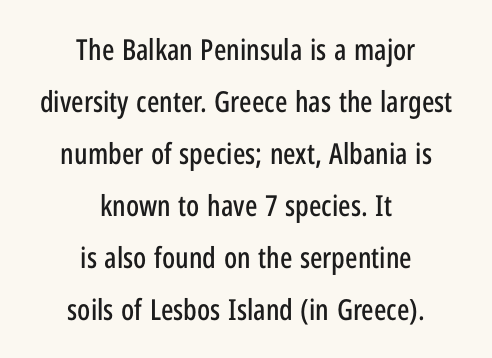
The image shows 29 px condensed sans-serif type, upright; set centered, line spacing 1.79x, normal letter spacing, not underlined; low stroke contrast and a medium x-height.
